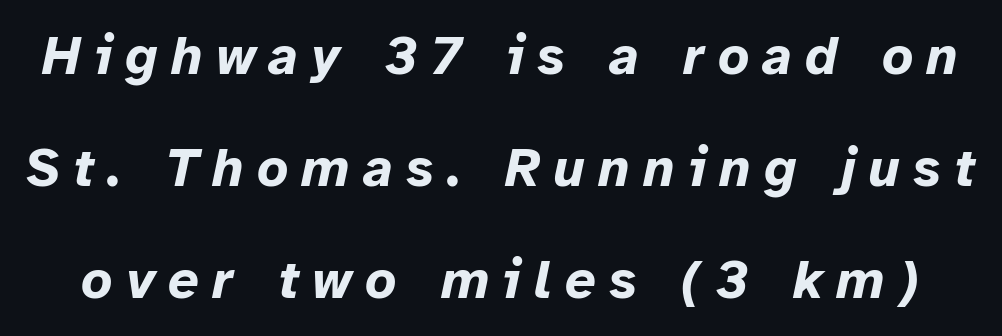
Q: Is the text bold? A: Yes.
Q: Is the text italic (slanted)? A: Yes, it leans right by about 12 degrees.
Q: Is the text underlined? A: No.
Q: Is the spacing between letters normal or unusually wide? A: Unusually wide.
Q: Is the spacing between lines tight, normal or loose? A: Loose.
Q: Width (condensed, normal, or wide)? A: Normal.
Q: Stroke contrast? A: Low.
Q: x-height? A: Medium.
Q: Monospaced? A: No.
